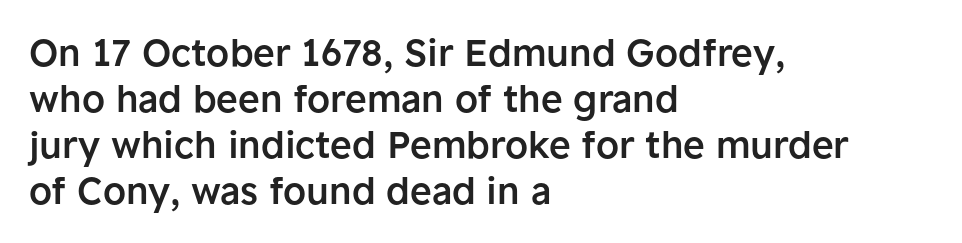
Q: Is the text bold? A: Semi-bold.
Q: Is the text italic (slanted)? A: No, it is upright.
Q: Is the typeface a serif or a sans-serif typeface? A: Sans-serif.
Q: Is the text underlined? A: No.
Q: How is the paragraph aligned? A: Left-aligned.
Q: Is the spacing between letters normal or unusually wide? A: Normal.
Q: Width (condensed, normal, or wide)? A: Normal.
Q: Stroke contrast? A: Low.
Q: x-height? A: Medium.
Q: Monospaced? A: No.
